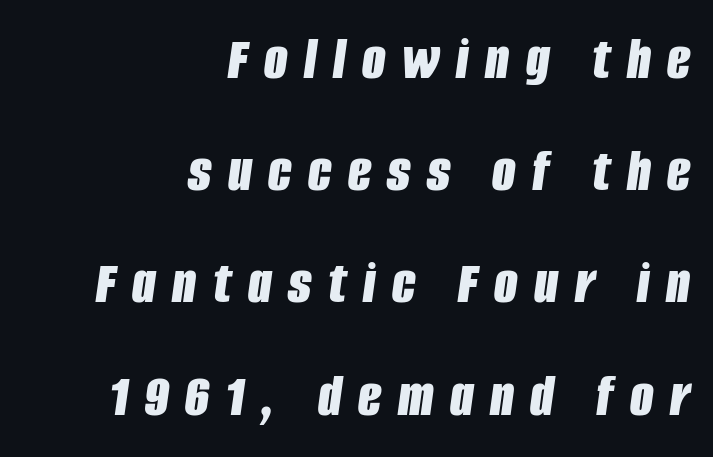
{"italic": "yes", "lean": "right", "slant_degrees": 8, "bold": "yes", "weight": "bold", "width": "condensed", "stroke_contrast": "low", "x_height": "large", "monospaced": "no", "underline": "no", "align": "right", "line_spacing_ratio": 1.84, "letter_spacing": "wide", "letter_spacing_em": 0.27, "glyph_px": 61}
